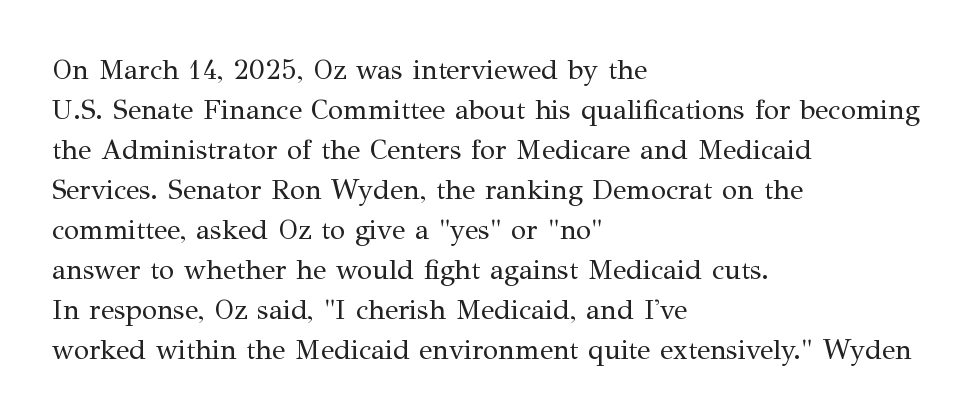
{"serif": "yes", "italic": "no", "bold": "no", "weight": "regular", "width": "normal", "stroke_contrast": "medium", "x_height": "medium", "monospaced": "no", "underline": "no", "align": "left", "line_spacing": "normal", "line_spacing_ratio": 1.43, "letter_spacing": "normal", "letter_spacing_em": 0.0, "glyph_px": 28}
